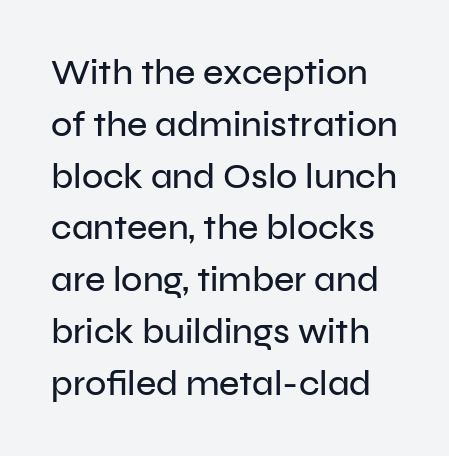
The words here are not underlined. Nothing sits at the stroke ends, so this counts as sans-serif. The horizontal fit of the characters is conventional and even. Looks like regular typesetting: each glyph gets only the width it needs.
